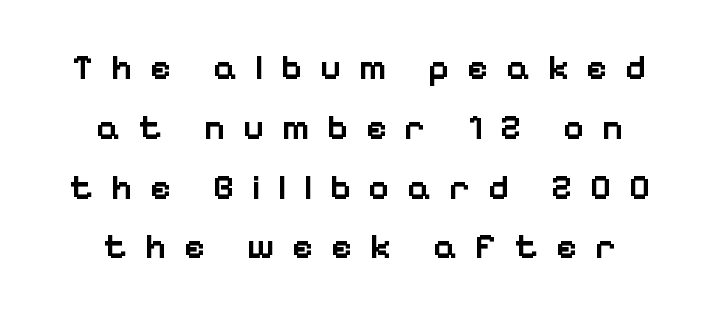
Underline: absent. Tracking value appears strongly positive — letters spread wide. Leftover space on each line is divided equally before and after the words. The typeface chosen for these lines omits serifs. The letters stand straight up with perfectly vertical stems.
